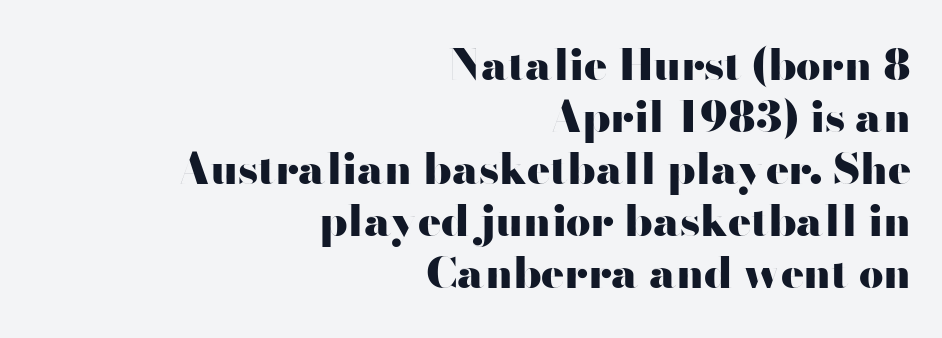
Q: Is the text bold? A: Yes.
Q: Is the text italic (slanted)? A: No, it is upright.
Q: Is the typeface a serif or a sans-serif typeface? A: Serif.
Q: Is the text underlined? A: No.
Q: How is the paragraph aligned? A: Right-aligned.
Q: Is the spacing between letters normal or unusually wide? A: Normal.
Q: Width (condensed, normal, or wide)? A: Wide.
Q: Stroke contrast? A: High.
Q: x-height? A: Small.
Q: Monospaced? A: No.
